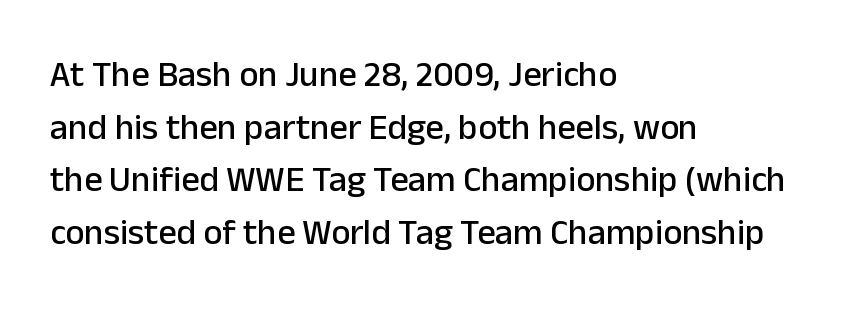
The image shows 36 px sans-serif type, upright; set left-aligned, normal line spacing (1.46x), normal letter spacing, not underlined; low stroke contrast and a medium x-height.
